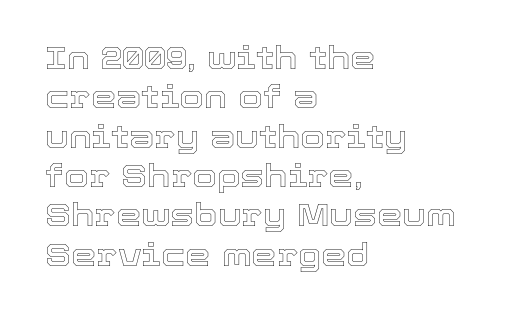
The image shows 32 px text type, upright; set left-aligned, line spacing 1.23x, normal letter spacing, not underlined; a medium x-height.
